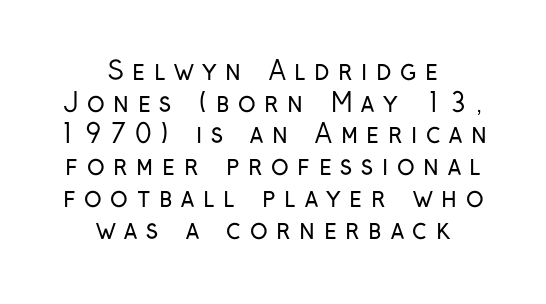
The image shows 26 px text type, upright; set centered, line spacing 1.22x, unusually wide letter spacing (+0.33 em), not underlined.
